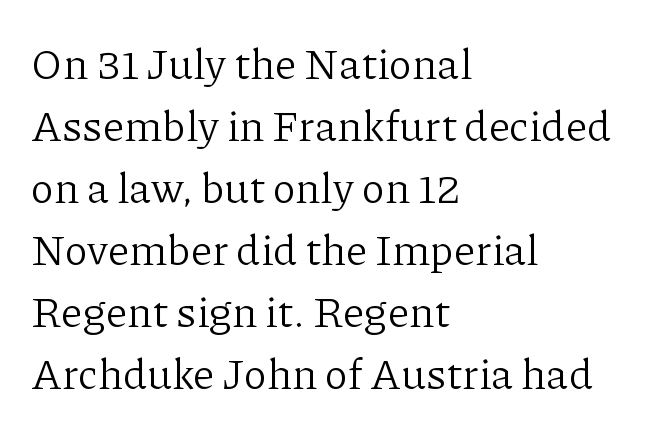
Q: Is the text bold? A: No.
Q: Is the text italic (slanted)? A: No, it is upright.
Q: Is the typeface a serif or a sans-serif typeface? A: Serif.
Q: Is the text underlined? A: No.
Q: How is the paragraph aligned? A: Left-aligned.
Q: Is the spacing between letters normal or unusually wide? A: Normal.
Q: Is the spacing between lines tight, normal or loose? A: Normal.
Q: Width (condensed, normal, or wide)? A: Normal.
Q: Stroke contrast? A: Low.
Q: x-height? A: Medium.
Q: Monospaced? A: No.
